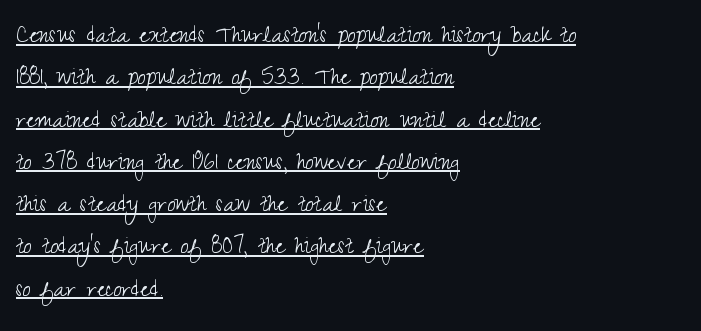
{"serif": "no", "italic": "no", "bold": "no", "weight": "light", "width": "condensed", "stroke_contrast": "medium", "x_height": "small", "monospaced": "no", "underline": "yes", "align": "left", "line_spacing": "normal", "line_spacing_ratio": 1.51, "letter_spacing": "normal", "letter_spacing_em": 0.0, "glyph_px": 28}
